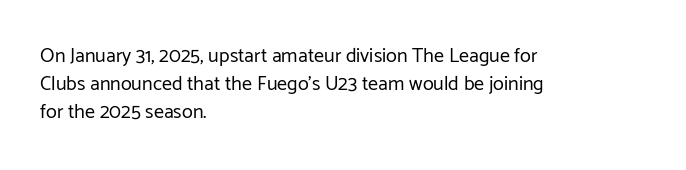
{"italic": "no", "bold": "no", "underline": "no", "align": "left", "line_spacing": "normal", "line_spacing_ratio": 1.41, "letter_spacing": "normal", "letter_spacing_em": 0.0, "glyph_px": 20}
